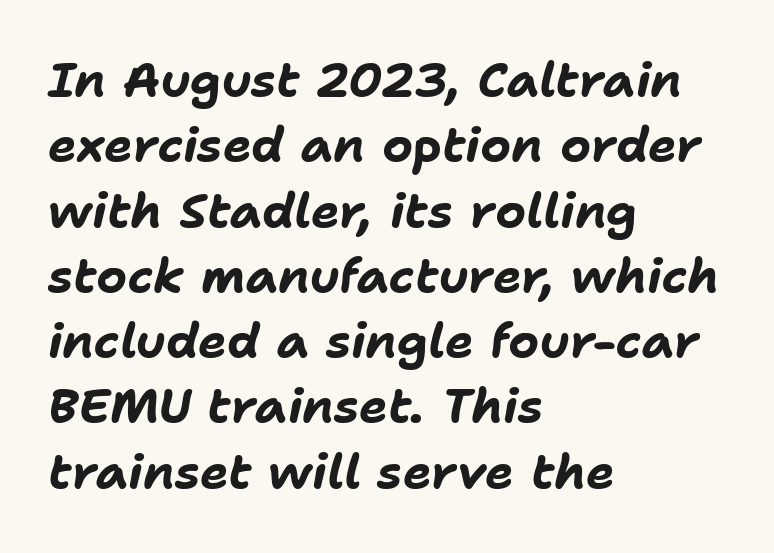
Line starts are locked; line ends wander. Posture: slanted. Looks like regular typesetting: each glyph gets only the width it needs. Any mark beneath the type? The region is blank.
